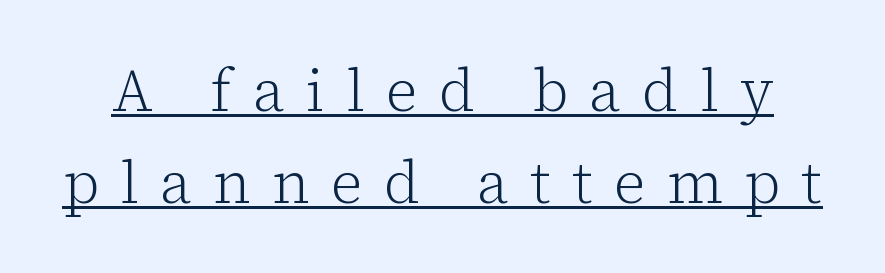
The image shows 59 px light serif type, upright; set normal line spacing (1.56x), unusually wide letter spacing (+0.36 em), underlined; low stroke contrast and a medium x-height.
